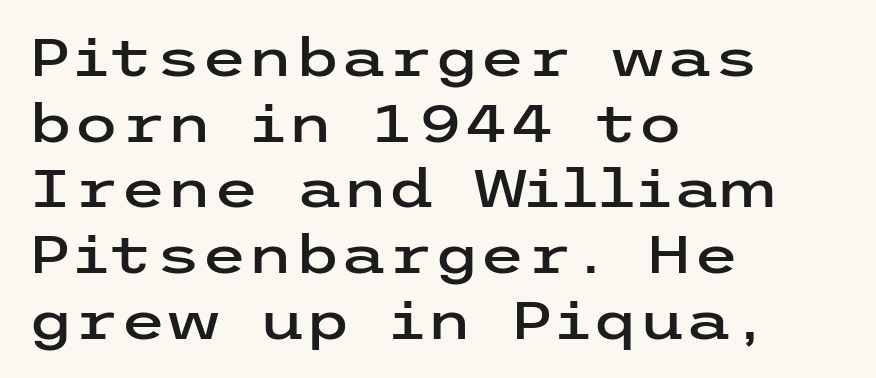
The image shows 53 px wide sans-serif type, upright; set left-aligned, line spacing 1.24x, normal letter spacing, not underlined; low stroke contrast and a medium x-height.
